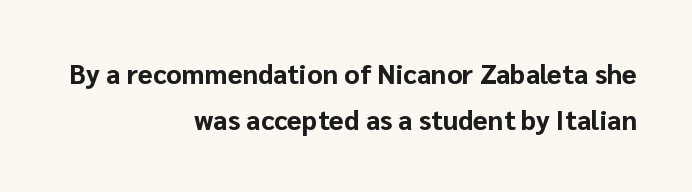
The typesetting leans heavy: a genuine bold. Here the glyphs are tracked normally, forming tight word shapes. In terms of leading, this rendering sits right in the middle. A bare baseline throughout the passage. Every stem runs plumb, perpendicular to the baseline.
